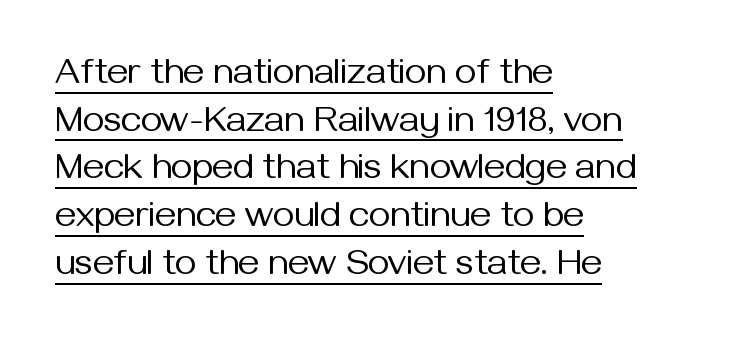
Q: Is the text bold? A: No.
Q: Is the text italic (slanted)? A: No, it is upright.
Q: Is the typeface a serif or a sans-serif typeface? A: Sans-serif.
Q: Is the text underlined? A: Yes.
Q: How is the paragraph aligned? A: Left-aligned.
Q: Is the spacing between letters normal or unusually wide? A: Normal.
Q: Is the spacing between lines tight, normal or loose? A: Normal.
Q: Width (condensed, normal, or wide)? A: Normal.
Q: Stroke contrast? A: Medium.
Q: x-height? A: Medium.
Q: Monospaced? A: No.
